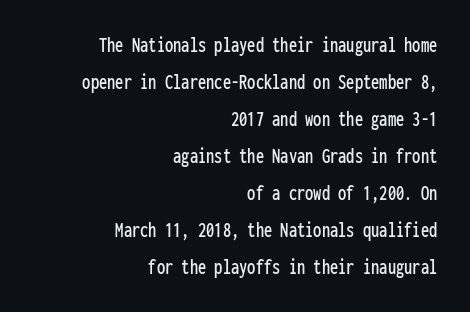
{"italic": "no", "underline": "no", "align": "right", "line_spacing": "normal", "line_spacing_ratio": 1.68, "letter_spacing": "normal", "letter_spacing_em": 0.0, "glyph_px": 22}
